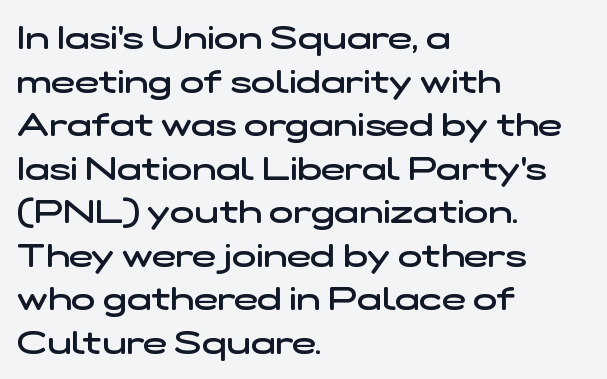
Type without underlining. This sample uses plain, unmodified letter spacing. The passage is arranged the way most books set body copy — flush left. The strokes are fattened partway — semibold, not bold. The block of text has a typical density, with ordinary space between rows.
